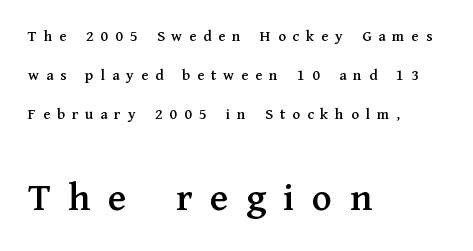
The image shows 41 px serif type, upright; set left-aligned, loose line spacing (2.43x), unusually wide letter spacing (+0.43 em), not underlined; the second (bottom) block is 2.56x larger; medium stroke contrast and a medium x-height.
